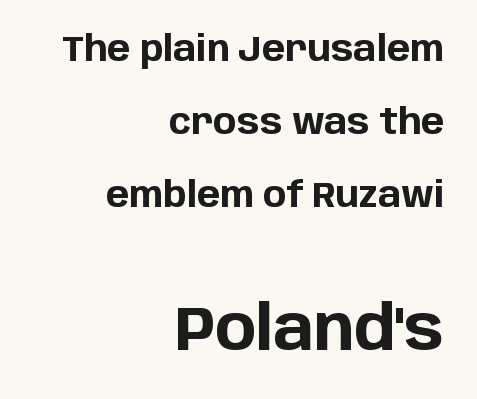
The image shows 61 px bold sans-serif type, upright; set right-aligned, loose line spacing (2.09x), normal letter spacing, not underlined; the second (bottom) block is 1.74x larger; low stroke contrast and a large x-height.
